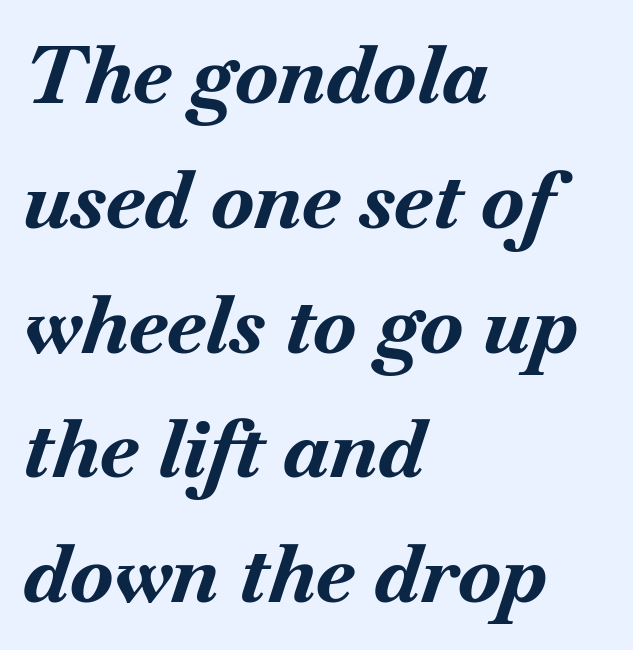
{"italic": "yes", "lean": "right", "slant_degrees": 18, "bold": "yes", "weight": "bold", "width": "normal", "stroke_contrast": "medium", "x_height": "small", "monospaced": "no", "underline": "no", "align": "left", "line_spacing": "normal", "line_spacing_ratio": 1.56, "letter_spacing": "normal", "letter_spacing_em": 0.0, "glyph_px": 80}
